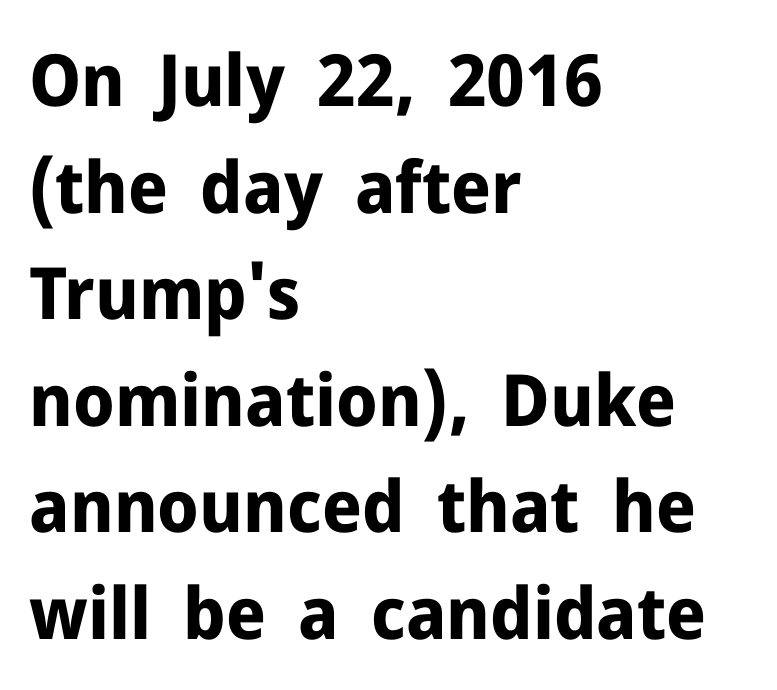
{"serif": "no", "italic": "no", "bold": "yes", "weight": "bold", "width": "normal", "stroke_contrast": "low", "x_height": "medium", "monospaced": "no", "underline": "no", "align": "left", "line_spacing": "normal", "line_spacing_ratio": 1.48, "letter_spacing": "normal", "letter_spacing_em": 0.0, "glyph_px": 72}
